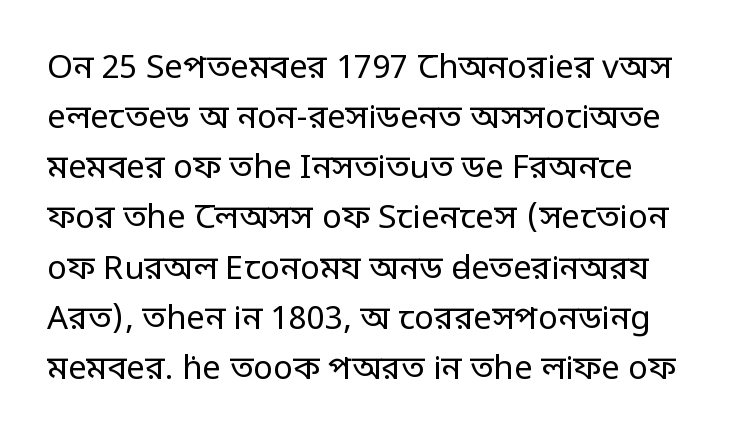
Q: Is the text bold? A: No.
Q: Is the text italic (slanted)? A: No, it is upright.
Q: Is the typeface a serif or a sans-serif typeface? A: Sans-serif.
Q: Is the text underlined? A: No.
Q: Is the spacing between letters normal or unusually wide? A: Normal.
Q: Is the spacing between lines tight, normal or loose? A: Normal.
Q: Width (condensed, normal, or wide)? A: Condensed.
Q: Stroke contrast? A: Low.
Q: Monospaced? A: No.
